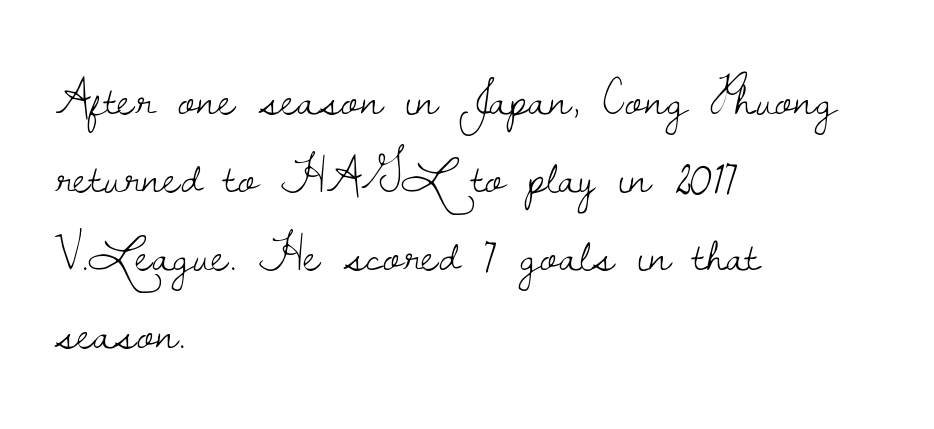
The image shows 52 px light serif type; set left-aligned, normal line spacing (1.5x), normal letter spacing, not underlined; low stroke contrast and a small x-height.
